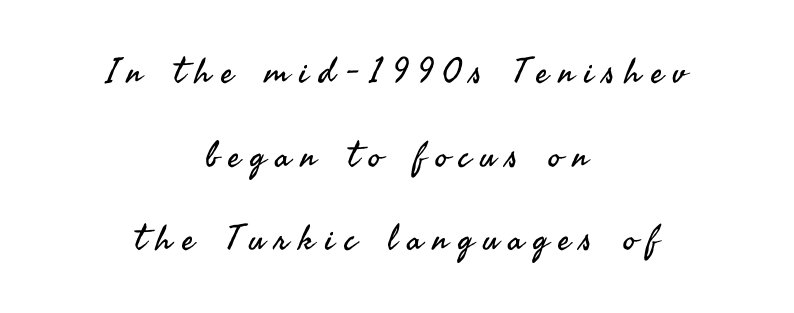
Think standard paragraph weight, or any step lighter than that. Unmarked baselines from the first word to the last. Summary of vertical rhythm: relaxed, with wide interline spacing. Looks like regular typesetting: each glyph gets only the width it needs. I'd call this a sans setting — the letters go barefoot.
